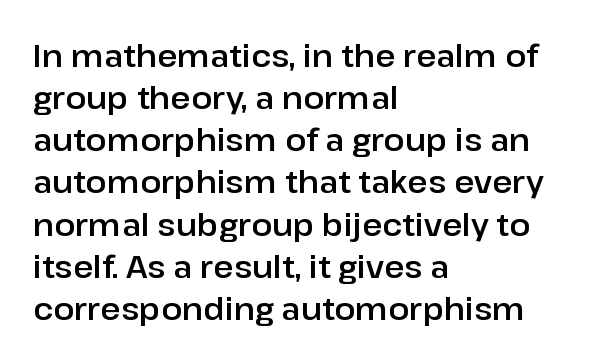
The image shows 31 px sans-serif type, upright; set left-aligned, normal line spacing (1.36x), normal letter spacing, not underlined; low stroke contrast and a medium x-height.
